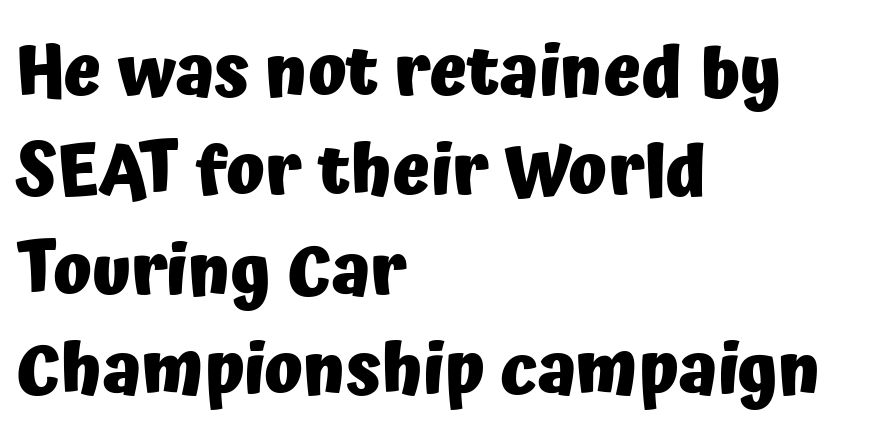
{"serif": "no", "italic": "no", "bold": "yes", "weight": "heavy", "width": "normal", "stroke_contrast": "low", "x_height": "medium", "monospaced": "no", "underline": "no", "align": "left", "line_spacing": "normal", "line_spacing_ratio": 1.4, "letter_spacing": "normal", "letter_spacing_em": 0.0, "glyph_px": 71}
